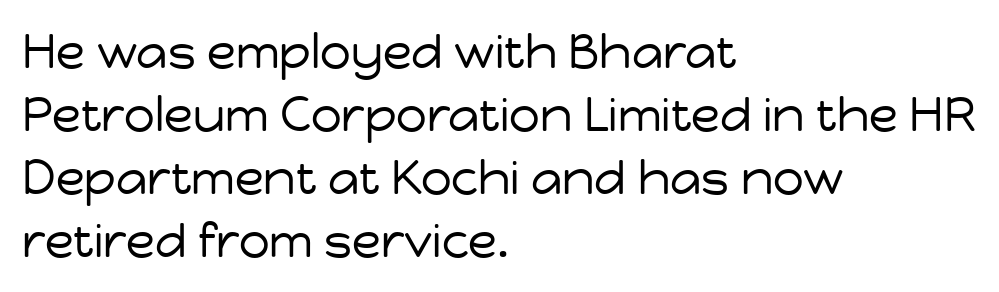
Q: Is the text bold? A: No.
Q: Is the text italic (slanted)? A: No, it is upright.
Q: Is the typeface a serif or a sans-serif typeface? A: Sans-serif.
Q: Is the text underlined? A: No.
Q: How is the paragraph aligned? A: Left-aligned.
Q: Is the spacing between letters normal or unusually wide? A: Normal.
Q: Is the spacing between lines tight, normal or loose? A: Normal.
Q: Width (condensed, normal, or wide)? A: Normal.
Q: Stroke contrast? A: Low.
Q: x-height? A: Medium.
Q: Monospaced? A: No.
